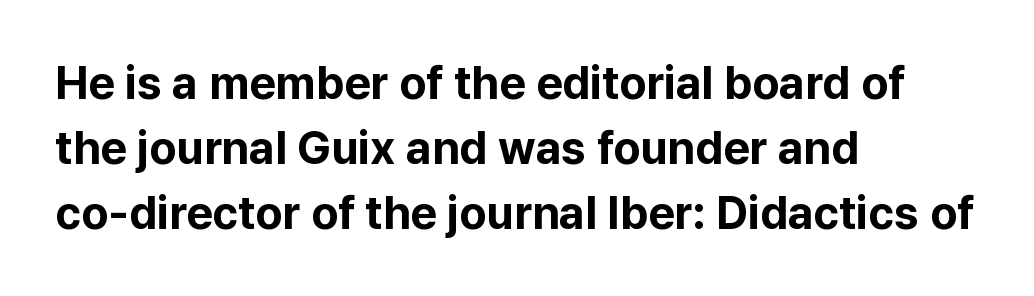
The image shows 46 px bold sans-serif type, upright; set left-aligned, normal line spacing (1.41x), normal letter spacing, not underlined; low stroke contrast and a medium x-height.
